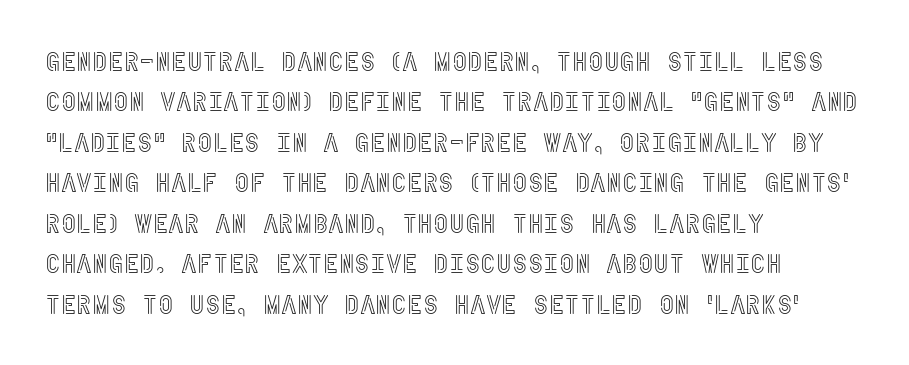
The image shows 27 px text type, upright; set left-aligned, normal line spacing (1.5x), normal letter spacing, not underlined.
